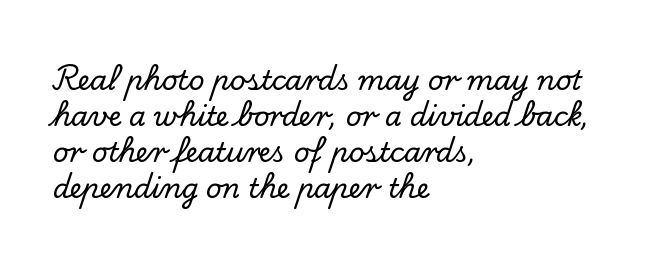
The image shows 27 px text type; set left-aligned, normal line spacing (1.33x), normal letter spacing, not underlined.
